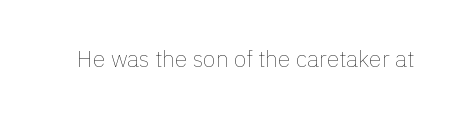
The image shows 23 px text type, upright; set normal letter spacing, not underlined.
